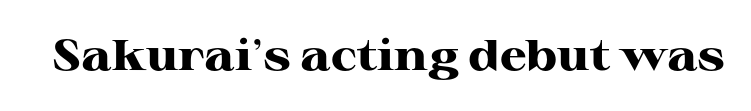
Q: Is the text bold? A: Yes.
Q: Is the text italic (slanted)? A: No, it is upright.
Q: Is the typeface a serif or a sans-serif typeface? A: Serif.
Q: Is the text underlined? A: No.
Q: Is the spacing between letters normal or unusually wide? A: Normal.
Q: Width (condensed, normal, or wide)? A: Wide.
Q: Stroke contrast? A: High.
Q: x-height? A: Medium.
Q: Monospaced? A: No.
